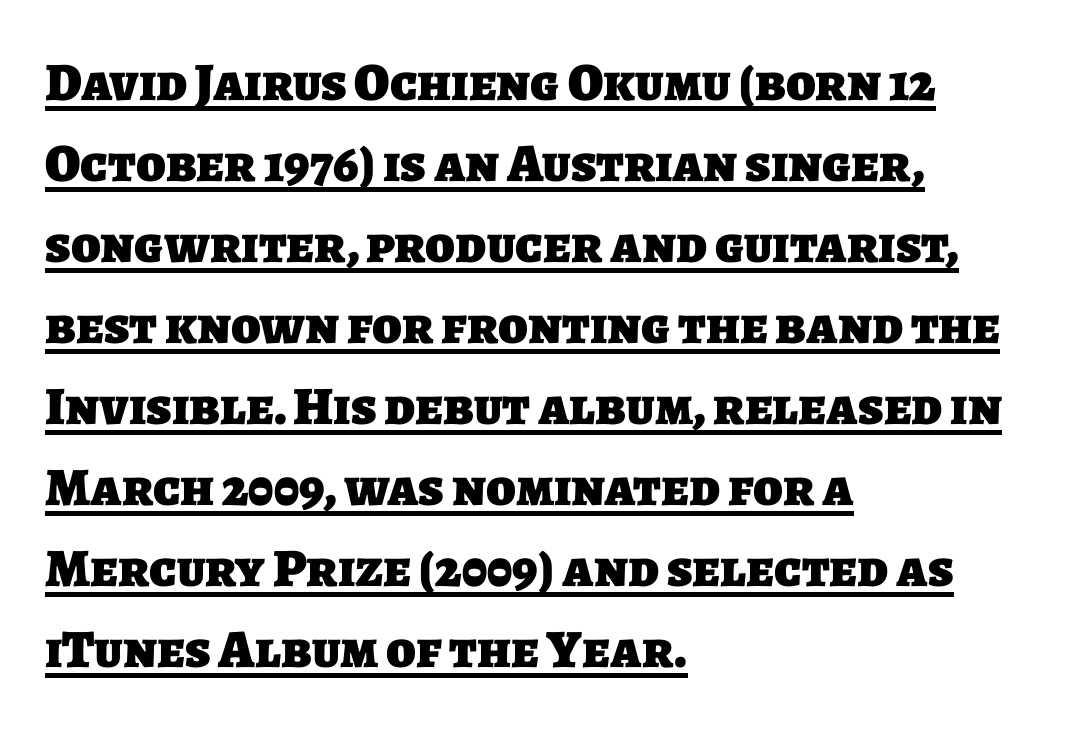
One-word summary of the alignment: left. The characters display no serif detailing; their extremities are plain. The letters sit at their default tracking, neither squeezed nor spread. Reading down the column, the eye jumps a familiar distance to each next line.
